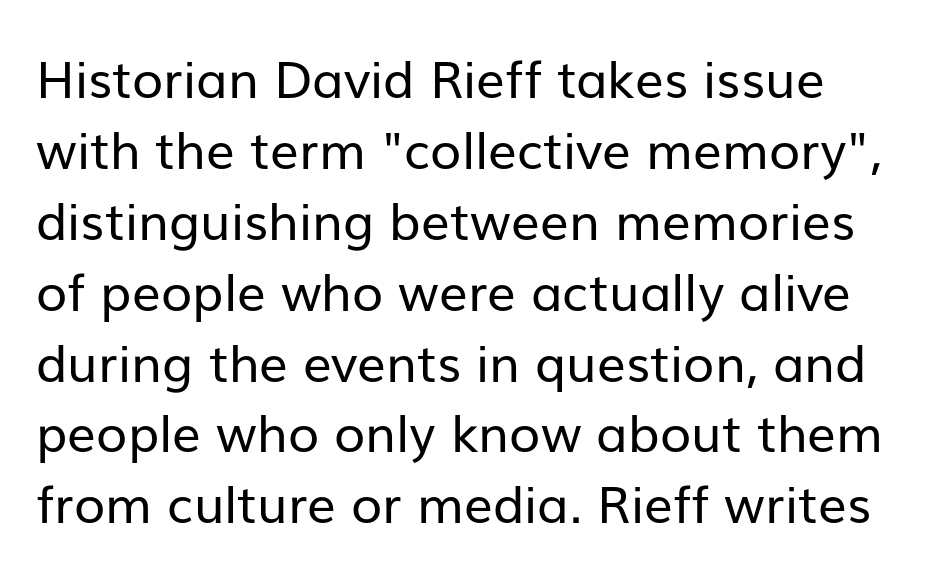
Q: Is the text bold? A: No.
Q: Is the text italic (slanted)? A: No, it is upright.
Q: Is the typeface a serif or a sans-serif typeface? A: Sans-serif.
Q: Is the text underlined? A: No.
Q: Is the spacing between letters normal or unusually wide? A: Normal.
Q: Is the spacing between lines tight, normal or loose? A: Normal.
Q: Width (condensed, normal, or wide)? A: Normal.
Q: Stroke contrast? A: Low.
Q: x-height? A: Medium.
Q: Monospaced? A: No.
